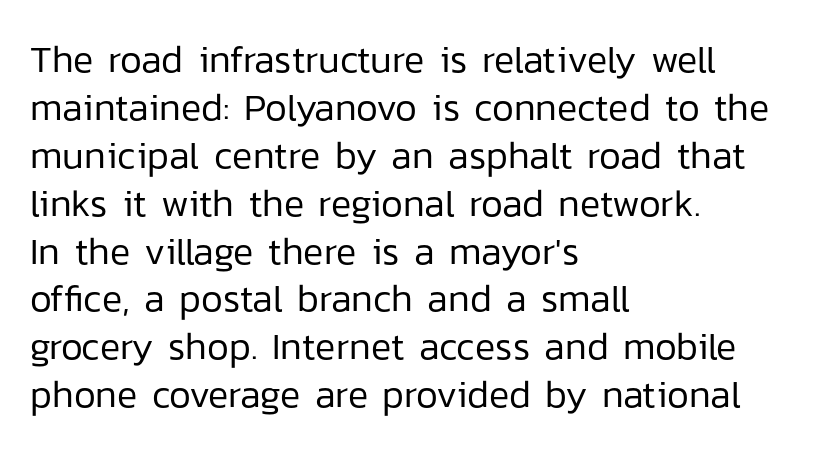
The image shows 38 px regular-weight sans-serif type, upright; set left-aligned, normal line spacing (1.26x), normal letter spacing, not underlined; low stroke contrast and a medium x-height.
